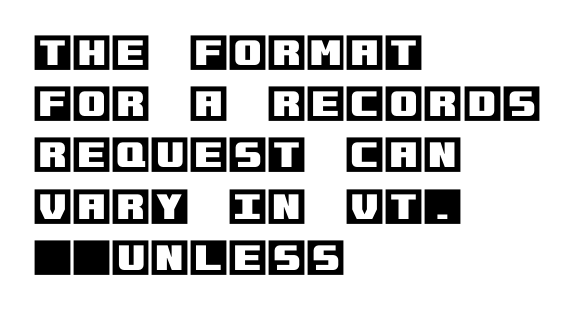
{"italic": "no", "width": "normal", "x_height": "large", "underline": "no", "align": "left", "line_spacing": "normal", "line_spacing_ratio": 1.28, "letter_spacing": "normal", "letter_spacing_em": 0.0, "glyph_px": 40}
